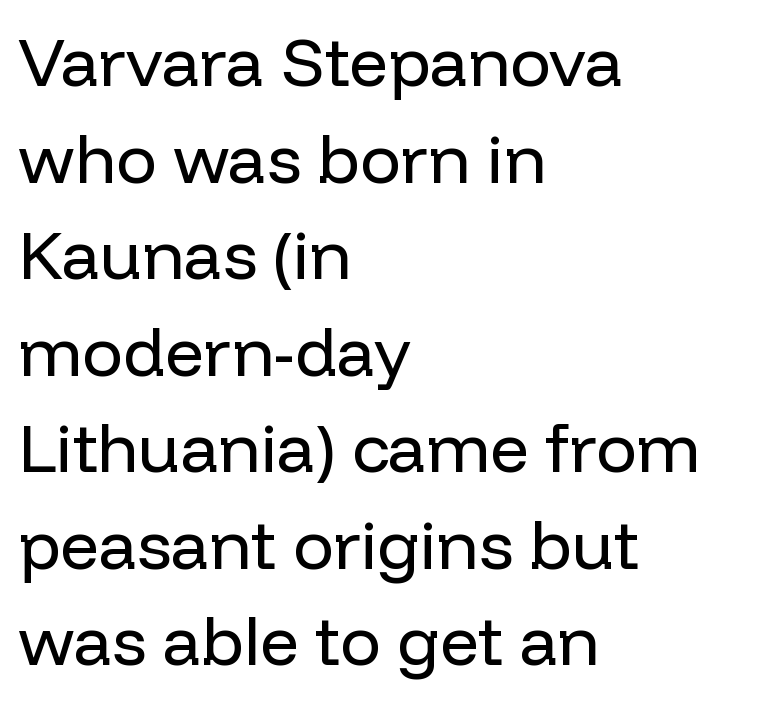
{"serif": "no", "italic": "no", "bold": "no", "weight": "regular", "width": "normal", "stroke_contrast": "low", "x_height": "medium", "monospaced": "no", "underline": "no", "align": "left", "line_spacing": "normal", "line_spacing_ratio": 1.42, "letter_spacing": "normal", "letter_spacing_em": 0.0, "glyph_px": 68}
